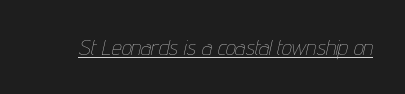
{"italic": "yes", "lean": "right", "slant_degrees": 12, "bold": "no", "underline": "yes", "letter_spacing": "normal", "letter_spacing_em": 0.0, "glyph_px": 22}
